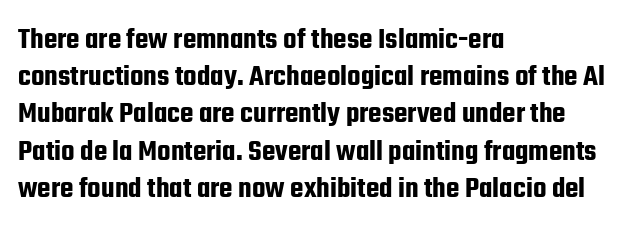
The image shows 31 px condensed sans-serif type, upright; set left-aligned, line spacing 1.2x, normal letter spacing, not underlined; low stroke contrast and a medium x-height.
